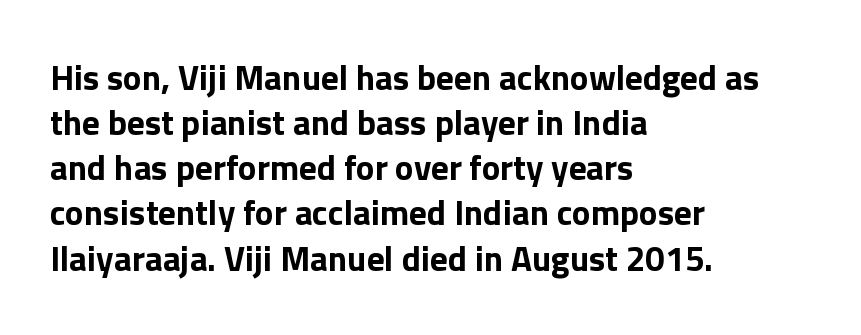
If you drew a ruler down the left edge, every line would touch it. You'd pick this weight for a headline — it's a proper bold. Letters rest on an invisible, unmarked baseline. The type family on display is of the sans-serif kind. The lettering holds an erect, upright posture throughout.
